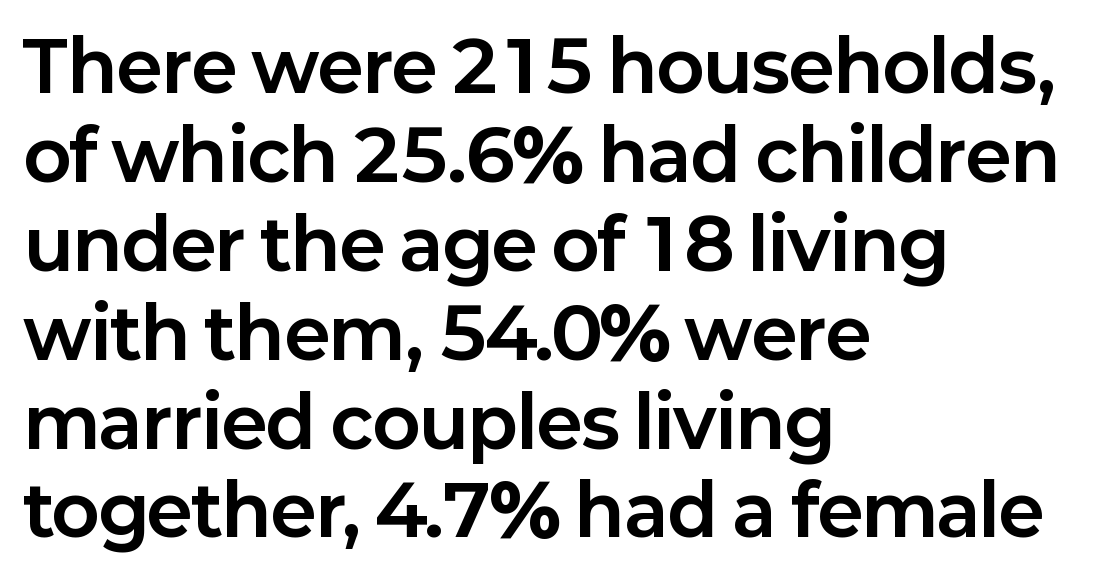
Looks like regular typesetting: each glyph gets only the width it needs. The sample has been set heavy, in full bold. Is there any slant? The stems are plumb. Vertical spacing — default.
